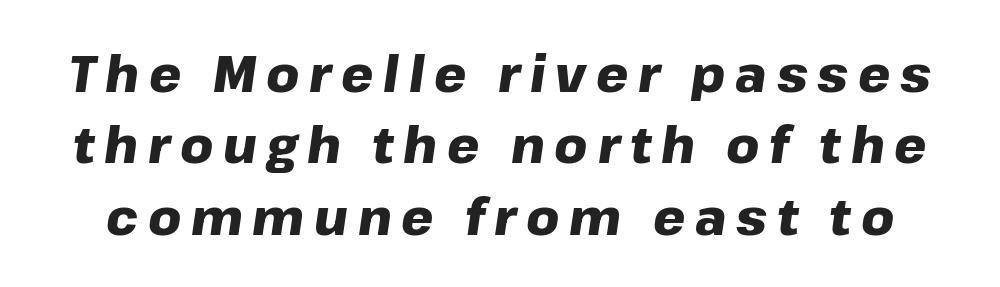
Think of a printed novel: that variable character pitch is what you see here. The lines sit at an ordinary, default distance from one another. Underlining? Definitely not there. Looking at the ascenders, they clearly lean. The glyphs have the mass of a bold cut.
